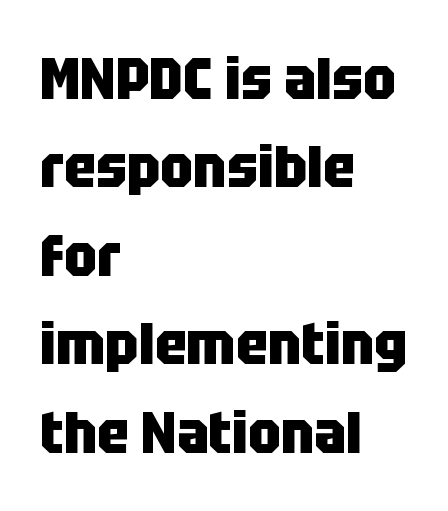
Honestly, there is no underline to notice here at all. Check where the strokes stop: nothing finishes them off — pure sans. Italic: no, the glyphs are upright roman. Typographic density is high because the face is bold.
